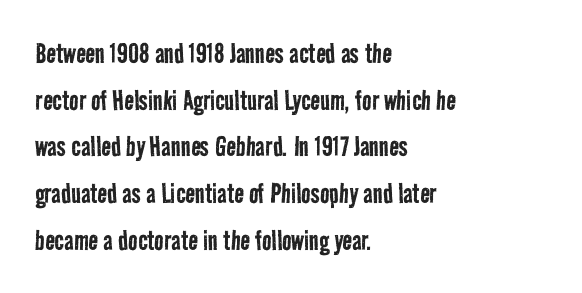
The space between consecutive lines is moderate. A typesetter would call this proportional, since set widths differ per character. You can tell from the bare stems that sans-serif type was used. The compositor pushed each line to the left boundary. The face looks like a standard text weight, possibly lighter.
